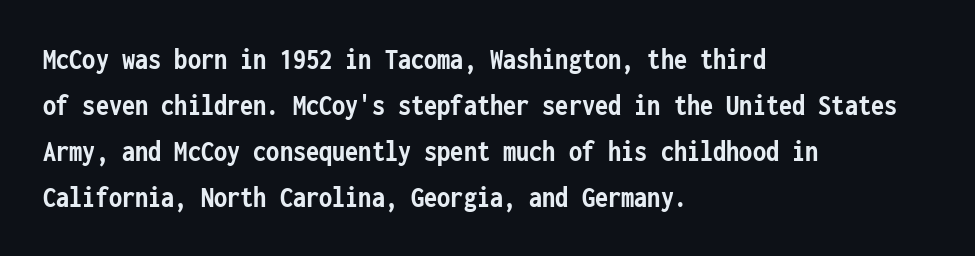
{"serif": "no", "italic": "no", "bold": "yes", "weight": "semibold", "width": "condensed", "stroke_contrast": "low", "x_height": "medium", "monospaced": "yes", "underline": "no", "align": "left", "line_spacing": "normal", "line_spacing_ratio": 1.53, "letter_spacing": "normal", "letter_spacing_em": 0.0, "glyph_px": 30}
